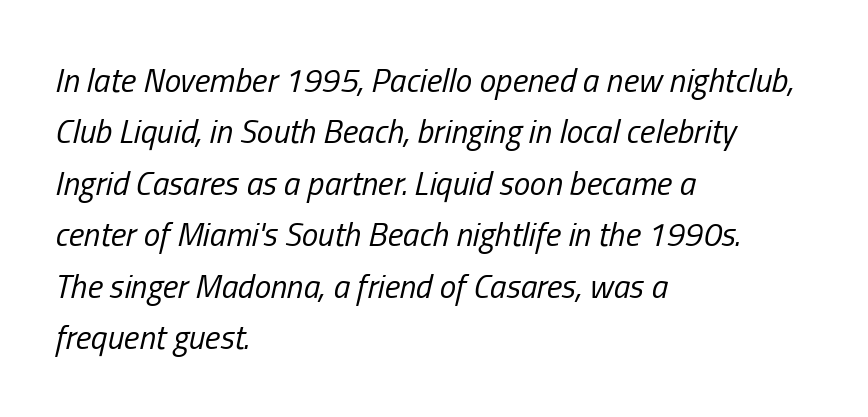
The image shows 33 px regular-weight, condensed type, italic (leaning right); set left-aligned, normal line spacing (1.56x), normal letter spacing, not underlined; low stroke contrast and a medium x-height.
